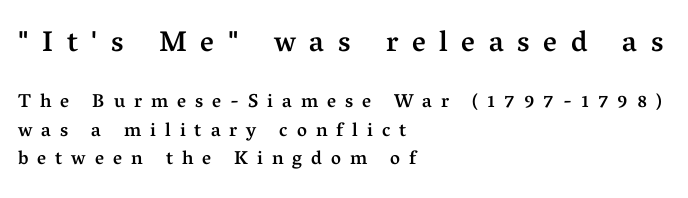
The image shows 29 px semibold serif type, upright; set left-aligned, normal line spacing (1.51x), unusually wide letter spacing (+0.47 em), not underlined; the first (top) block is 1.53x larger; medium stroke contrast and a medium x-height.
